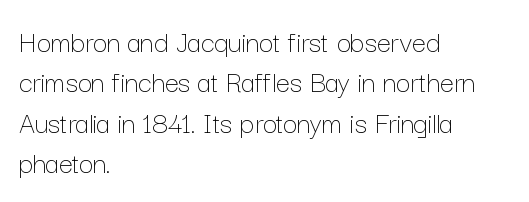
Posture: upright roman. The gap between lines stays unmarked. Layout note: lines flush left. Nothing unusual about the tracking: characters are spaced as the font intends. Vertically, the passage feels balanced, rows spaced as you'd expect. Here the designer chose a conventional face with non-uniform glyph widths.
